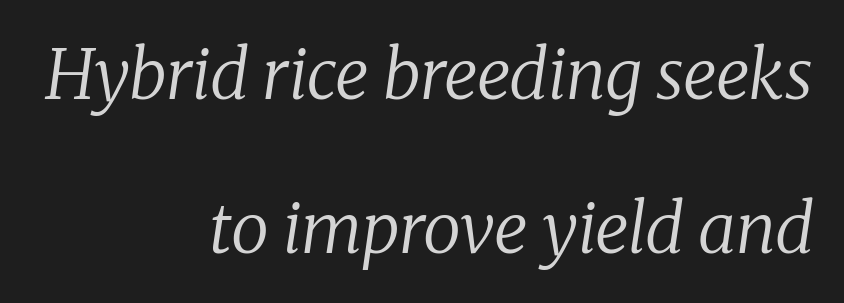
Q: Is the text bold? A: No.
Q: Is the text italic (slanted)? A: Yes, it leans right by about 8 degrees.
Q: Is the typeface a serif or a sans-serif typeface? A: Serif.
Q: Is the text underlined? A: No.
Q: How is the paragraph aligned? A: Right-aligned.
Q: Is the spacing between letters normal or unusually wide? A: Normal.
Q: Is the spacing between lines tight, normal or loose? A: Loose.
Q: Width (condensed, normal, or wide)? A: Normal.
Q: Stroke contrast? A: Low.
Q: x-height? A: Medium.
Q: Monospaced? A: No.
